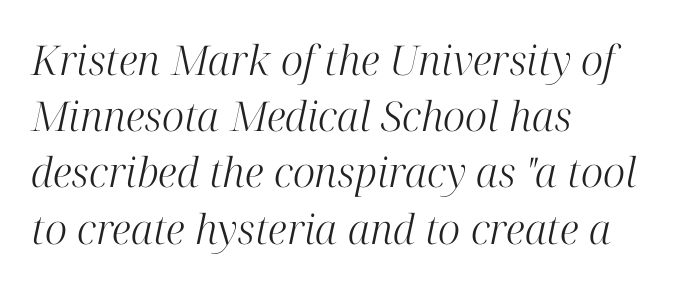
This rendering uses left alignment, leaving the right contour irregular. Varying glyph widths throughout — classic text-font behaviour. Weight: regular or lighter. Caption: standard tracking, unaltered. Quick note: interline space is typical. Each letter's strokes conclude with small projecting serifs.
